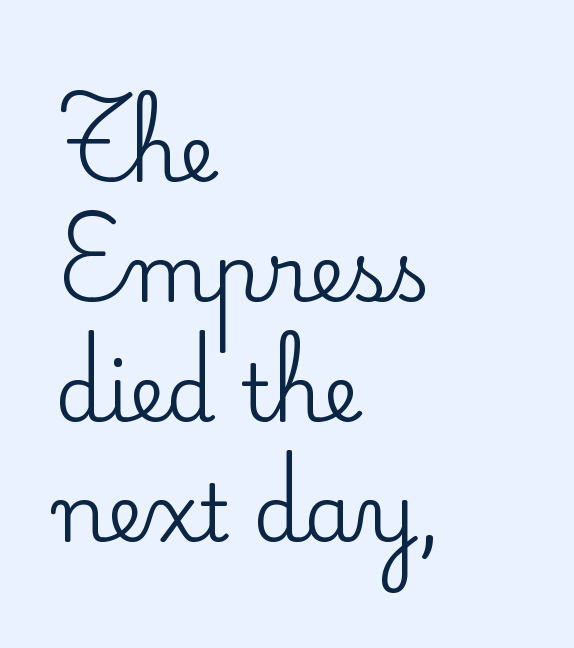
{"serif": "yes", "italic": "no", "width": "normal", "stroke_contrast": "low", "x_height": "small", "monospaced": "no", "underline": "no", "align": "left", "line_spacing": "normal", "line_spacing_ratio": 1.52, "letter_spacing": "normal", "letter_spacing_em": 0.0, "glyph_px": 79}
